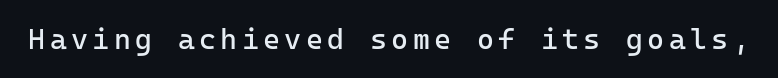
The image shows 29 px regular-weight sans-serif type, upright, monospaced; set not underlined; low stroke contrast and a medium x-height.
